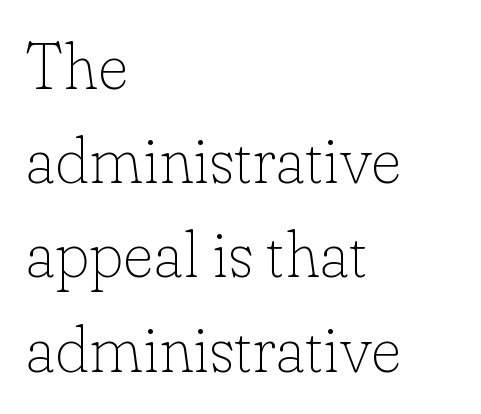
{"serif": "yes", "italic": "no", "bold": "no", "weight": "thin", "width": "normal", "stroke_contrast": "low", "x_height": "small", "monospaced": "no", "underline": "no", "align": "left", "line_spacing": "normal", "line_spacing_ratio": 1.45, "letter_spacing": "normal", "letter_spacing_em": 0.0, "glyph_px": 65}
